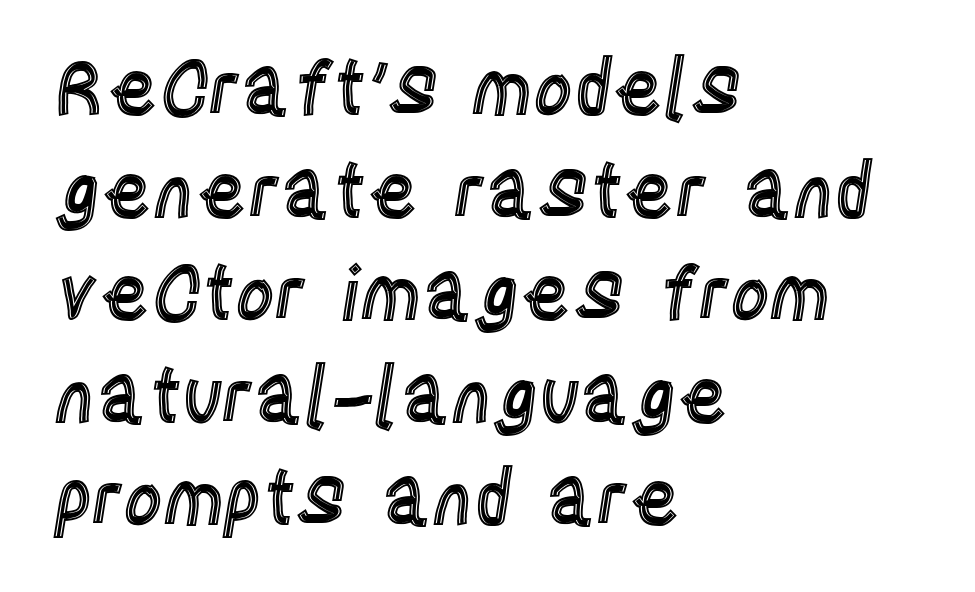
The image shows 76 px condensed type; set left-aligned, normal line spacing (1.35x), normal letter spacing, not underlined; a large x-height.
